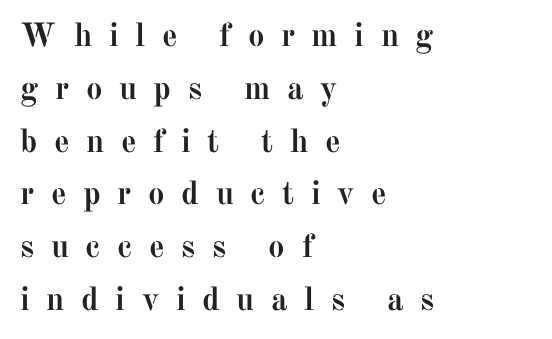
Q: Is the text bold? A: Yes.
Q: Is the text italic (slanted)? A: No, it is upright.
Q: Is the typeface a serif or a sans-serif typeface? A: Serif.
Q: Is the text underlined? A: No.
Q: How is the paragraph aligned? A: Left-aligned.
Q: Is the spacing between letters normal or unusually wide? A: Unusually wide.
Q: Is the spacing between lines tight, normal or loose? A: Normal.
Q: Width (condensed, normal, or wide)? A: Normal.
Q: Stroke contrast? A: Medium.
Q: x-height? A: Medium.
Q: Monospaced? A: No.
